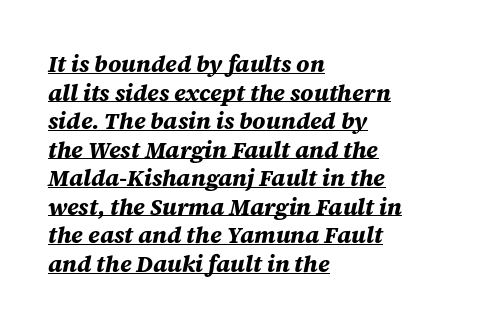
The image shows 23 px bold type, italic (leaning right); set left-aligned, line spacing 1.24x, normal letter spacing, underlined.
